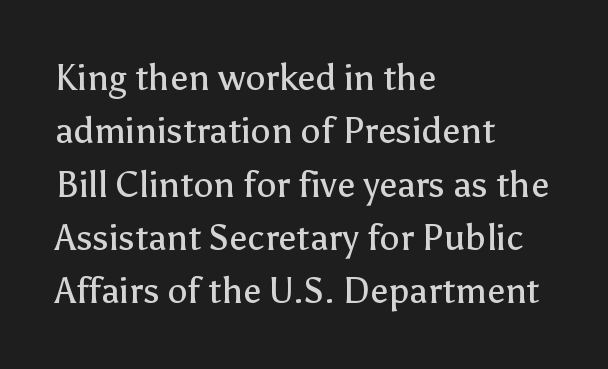
Q: Is the text bold? A: No.
Q: Is the text italic (slanted)? A: No, it is upright.
Q: Is the typeface a serif or a sans-serif typeface? A: Sans-serif.
Q: Is the text underlined? A: No.
Q: How is the paragraph aligned? A: Left-aligned.
Q: Is the spacing between letters normal or unusually wide? A: Normal.
Q: Is the spacing between lines tight, normal or loose? A: Normal.
Q: Width (condensed, normal, or wide)? A: Normal.
Q: Stroke contrast? A: Low.
Q: x-height? A: Medium.
Q: Monospaced? A: No.
